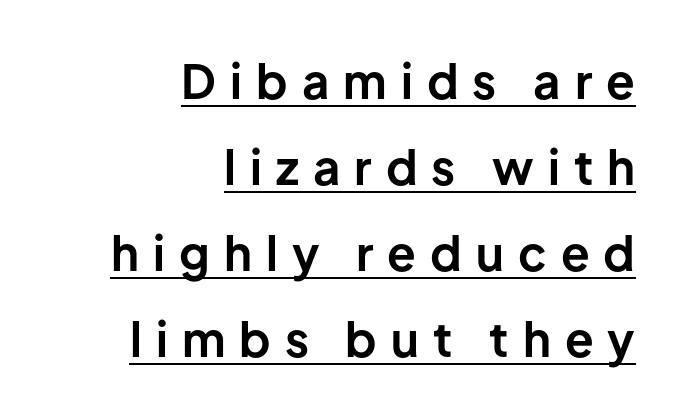
Q: Is the text bold? A: Yes.
Q: Is the text italic (slanted)? A: No, it is upright.
Q: Is the typeface a serif or a sans-serif typeface? A: Sans-serif.
Q: Is the text underlined? A: Yes.
Q: How is the paragraph aligned? A: Right-aligned.
Q: Is the spacing between letters normal or unusually wide? A: Unusually wide.
Q: Width (condensed, normal, or wide)? A: Normal.
Q: Stroke contrast? A: Low.
Q: x-height? A: Medium.
Q: Monospaced? A: No.
